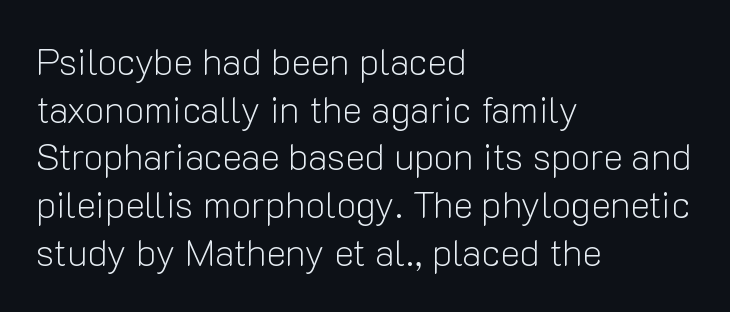
{"serif": "no", "italic": "no", "bold": "no", "weight": "light", "width": "normal", "stroke_contrast": "low", "x_height": "medium", "monospaced": "no", "underline": "no", "align": "left", "line_spacing": "normal", "line_spacing_ratio": 1.29, "letter_spacing": "normal", "letter_spacing_em": 0.0, "glyph_px": 37}
